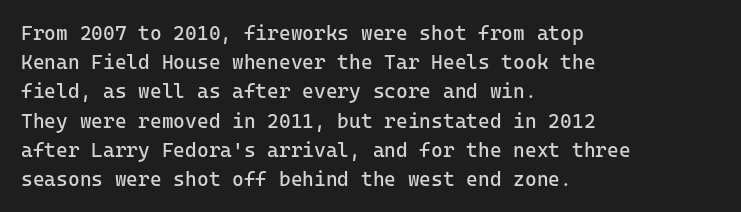
Q: Is the text bold? A: No.
Q: Is the text italic (slanted)? A: No, it is upright.
Q: Is the text underlined? A: No.
Q: How is the paragraph aligned? A: Left-aligned.
Q: Is the spacing between letters normal or unusually wide? A: Normal.
Q: Is the spacing between lines tight, normal or loose? A: Normal.
